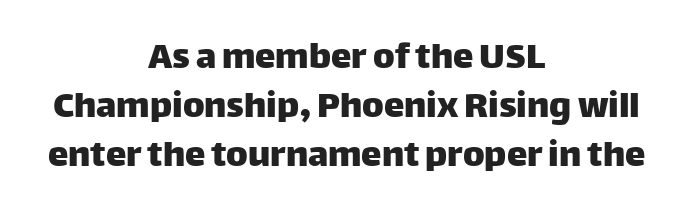
Font category for this specimen: sans-serif. You could not count columns in this text — the font is proportionally spaced. Centered paragraph, ragged on both sides. The type sits square on the baseline with zero lean.
